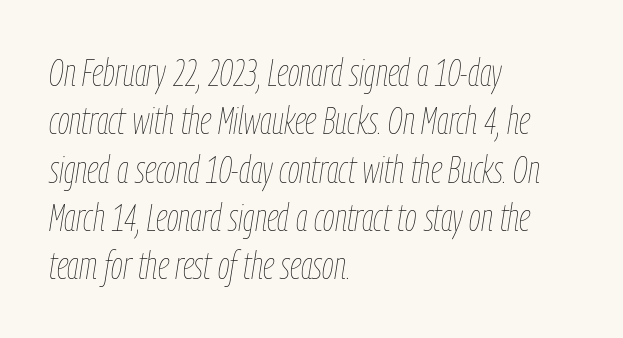
The image shows 38 px thin, condensed type, italic (leaning right); set left-aligned, normal line spacing (1.27x), normal letter spacing, not underlined; low stroke contrast and a medium x-height.
